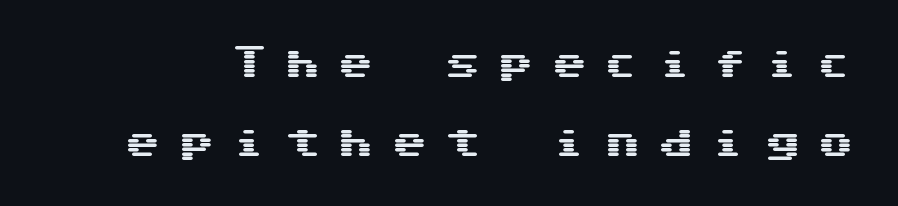
The image shows 36 px wide sans-serif type, upright; set loose line spacing (2.19x), unusually wide letter spacing (+0.48 em), not underlined; medium stroke contrast and a medium x-height.
